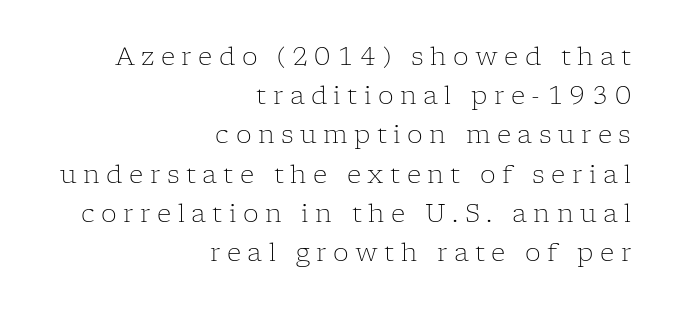
The image shows 25 px text type, upright; set right-aligned, normal line spacing (1.57x), unusually wide letter spacing (+0.26 em), not underlined.
